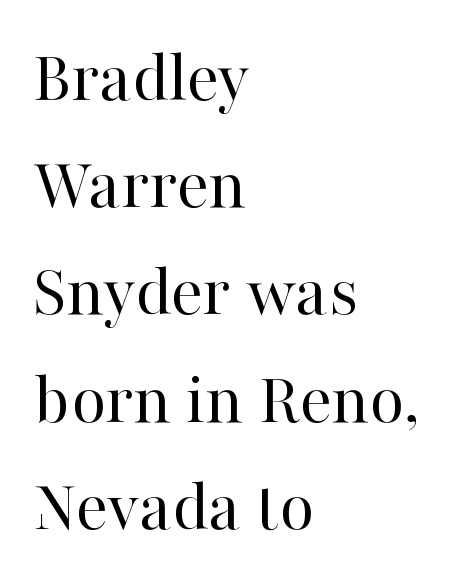
The image shows 75 px regular-weight serif type, upright; set left-aligned, normal line spacing (1.43x), normal letter spacing, not underlined; high stroke contrast and a medium x-height.
